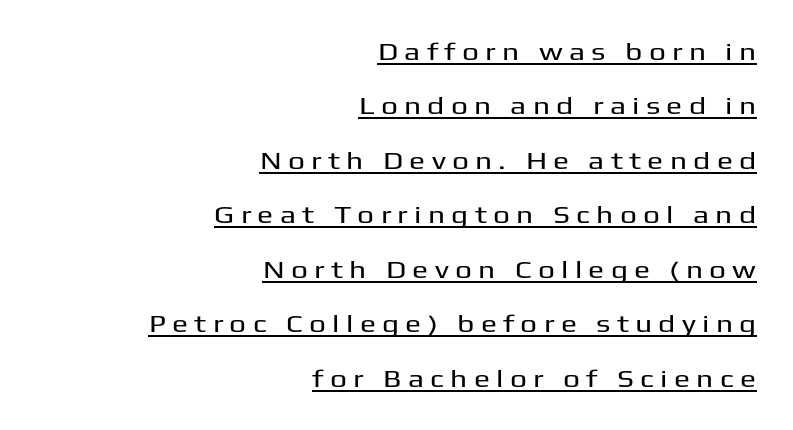
A typesetter would call this heavily tracked-out type. What decoration does the sample have? An underline. Honestly, the rows look like they've been pulled way apart. Upright lettering throughout. Is the block centered? No — it sits flush against the right margin.
